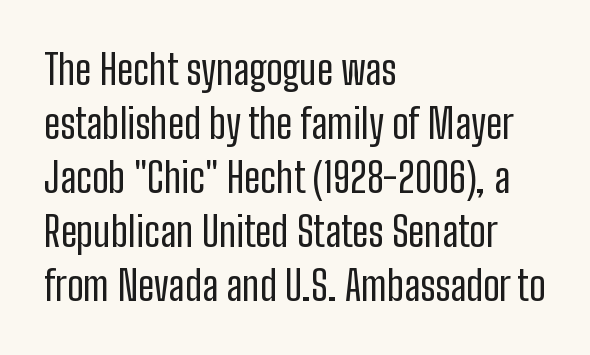
The image shows 41 px regular-weight, condensed sans-serif type, upright; set left-aligned, normal line spacing (1.32x), normal letter spacing, not underlined; low stroke contrast and a medium x-height.
